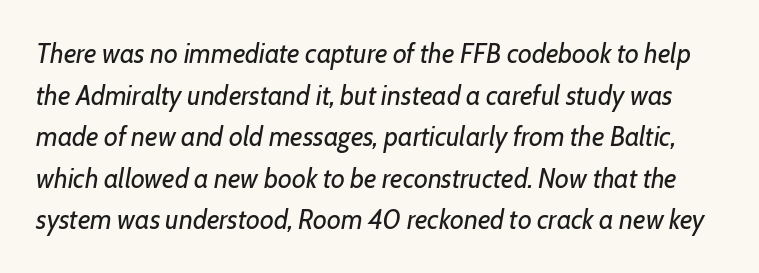
The image shows 27 px text type, italic (leaning right); set normal line spacing (1.54x), normal letter spacing, not underlined.
